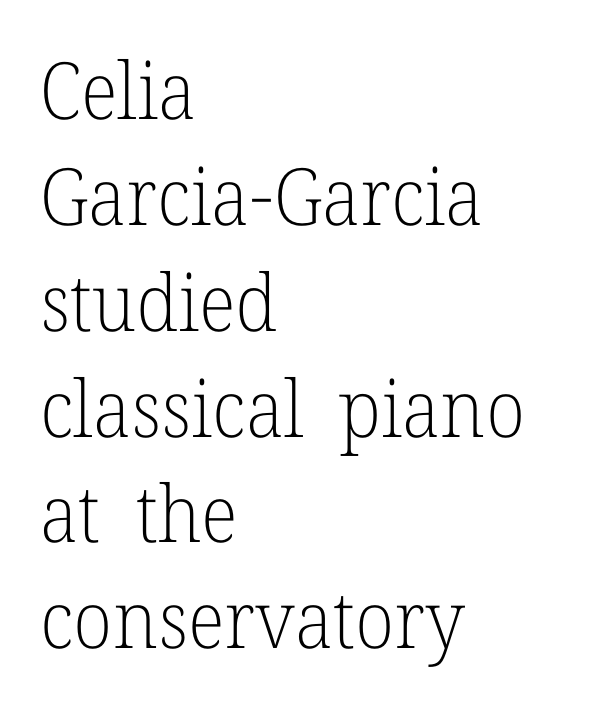
{"serif": "yes", "italic": "no", "bold": "no", "weight": "light", "width": "normal", "stroke_contrast": "low", "x_height": "medium", "monospaced": "no", "underline": "no", "align": "left", "line_spacing": "normal", "line_spacing_ratio": 1.34, "letter_spacing": "normal", "letter_spacing_em": 0.0, "glyph_px": 79}
